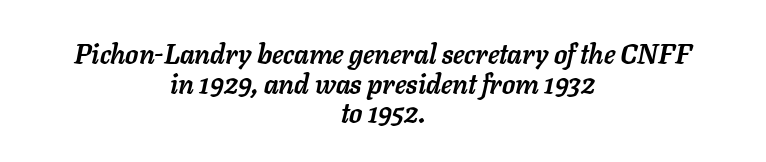
{"italic": "yes", "lean": "right", "slant_degrees": 11, "bold": "yes", "underline": "no", "align": "center", "line_spacing": "tight", "line_spacing_ratio": 1.1, "letter_spacing": "normal", "letter_spacing_em": 0.0, "glyph_px": 27}
